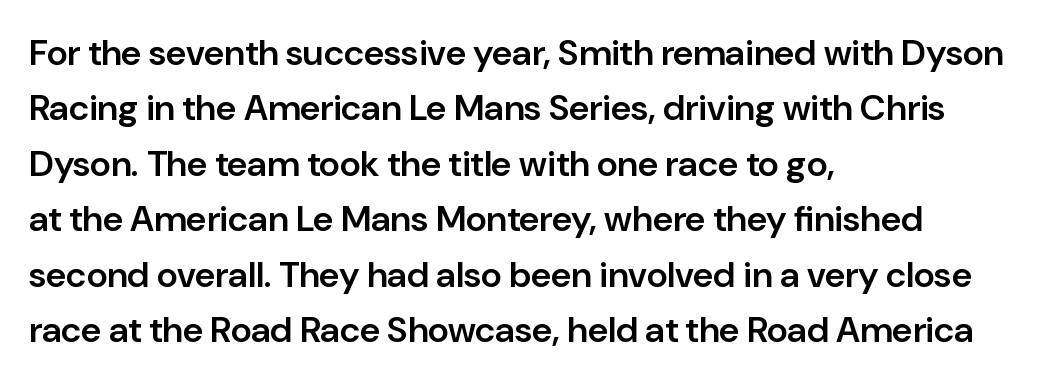
Q: Is the text bold? A: Semi-bold.
Q: Is the text italic (slanted)? A: No, it is upright.
Q: Is the typeface a serif or a sans-serif typeface? A: Sans-serif.
Q: Is the text underlined? A: No.
Q: How is the paragraph aligned? A: Left-aligned.
Q: Is the spacing between letters normal or unusually wide? A: Normal.
Q: Is the spacing between lines tight, normal or loose? A: Normal.
Q: Width (condensed, normal, or wide)? A: Normal.
Q: Stroke contrast? A: Low.
Q: x-height? A: Medium.
Q: Monospaced? A: No.
